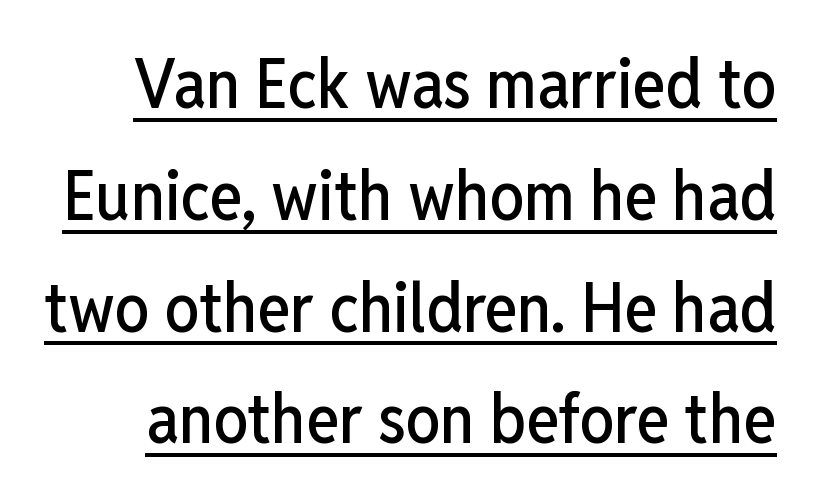
Q: Is the text italic (slanted)? A: No, it is upright.
Q: Is the typeface a serif or a sans-serif typeface? A: Sans-serif.
Q: Is the text underlined? A: Yes.
Q: Is the spacing between letters normal or unusually wide? A: Normal.
Q: Is the spacing between lines tight, normal or loose? A: Normal.
Q: Width (condensed, normal, or wide)? A: Condensed.
Q: Stroke contrast? A: Low.
Q: x-height? A: Medium.
Q: Monospaced? A: No.
